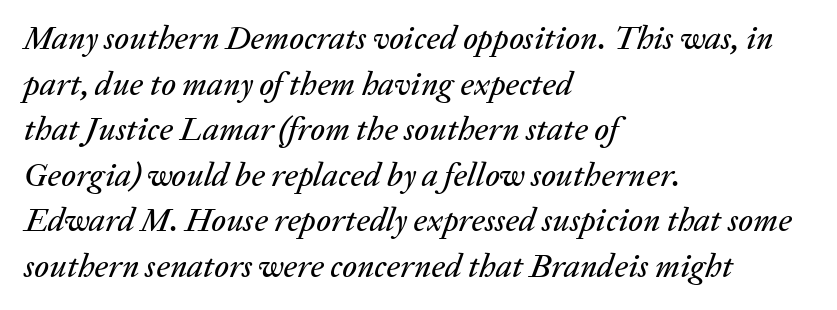
The image shows 33 px text type, italic (leaning right); set left-aligned, normal line spacing (1.38x), normal letter spacing, not underlined; low stroke contrast and a medium x-height.
